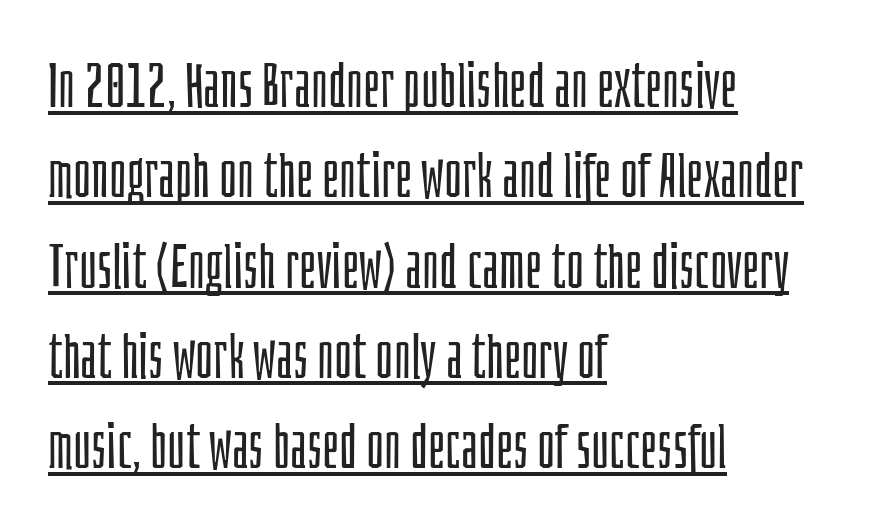
{"serif": "no", "italic": "no", "bold": "no", "weight": "light", "width": "condensed", "stroke_contrast": "low", "x_height": "large", "monospaced": "no", "underline": "yes", "align": "left", "line_spacing": "normal", "line_spacing_ratio": 1.48, "letter_spacing": "normal", "letter_spacing_em": 0.0, "glyph_px": 61}
